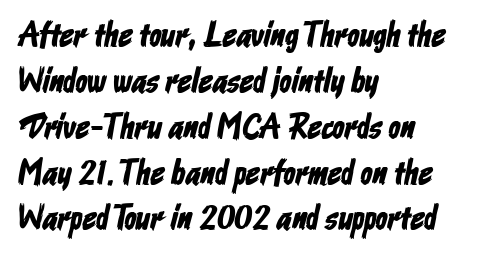
{"serif": "no", "width": "condensed", "stroke_contrast": "low", "x_height": "medium", "monospaced": "no", "underline": "no", "align": "left", "line_spacing": "normal", "line_spacing_ratio": 1.31, "letter_spacing": "normal", "letter_spacing_em": 0.0, "glyph_px": 35}
